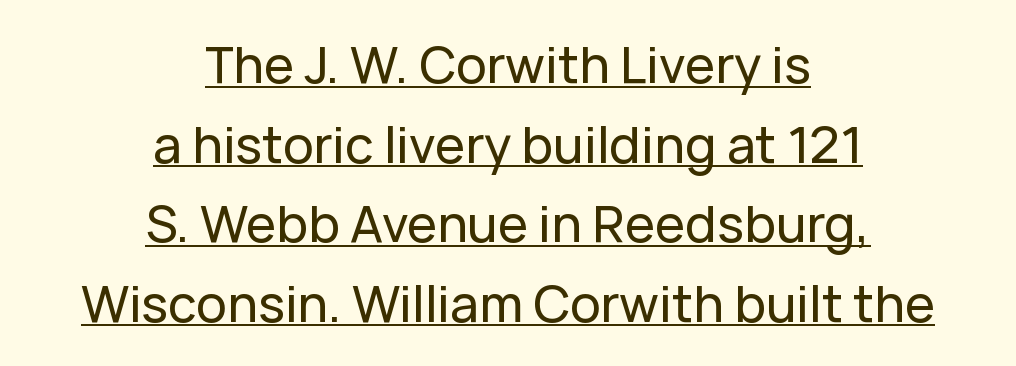
The letters advance in unequal steps, a hallmark of proportional type. Spacing between characters is what you'd get straight out of the box. The typesetter has applied underlining to the passage shown. If you drew a line through each stem, it would be perfectly vertical.
